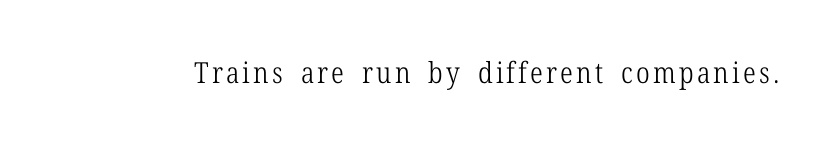
The image shows 29 px light, condensed serif type, upright; set not underlined; low stroke contrast and a medium x-height.
